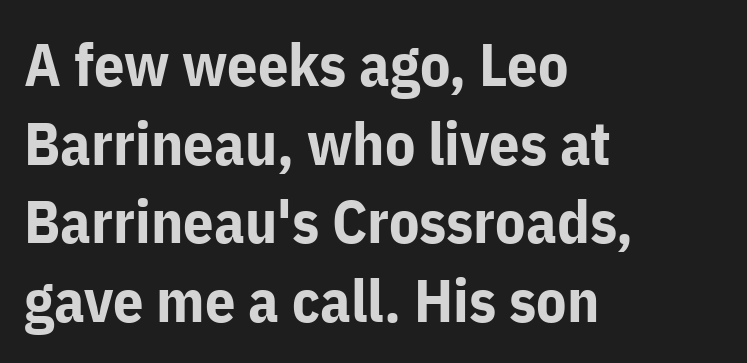
This is the regular roman posture of the typeface. Is the letter spacing exaggerated? No — it looks like the ordinary default. Regarding leading, the lines here are spaced in the standard way. Does the weight exceed regular? Yes, all the way to bold. Decoration check: the copy has no underline. To sum up the face: it is a sans, with no serifs.
